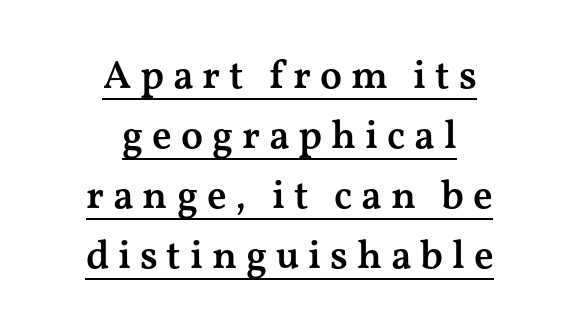
The type is letterspaced generously, with wide tracking. Is the block centered? Yes — each line is placed symmetrically about the middle. Looks like regular typesetting: each glyph gets only the width it needs. Underlined type. The sample has been set in demibold, a notch under bold.
